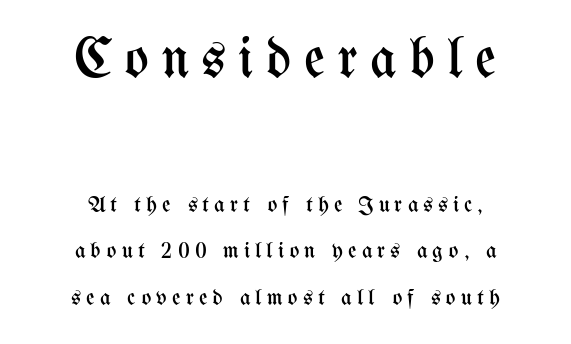
{"italic": "no", "bold": "no", "weight": "regular", "width": "condensed", "stroke_contrast": "medium", "x_height": "medium", "monospaced": "no", "underline": "no", "align": "center", "line_spacing": "loose", "line_spacing_ratio": 2.01, "letter_spacing": "wide", "letter_spacing_em": 0.22, "larger_block": "first", "size_ratio": 2.48, "glyph_px": 57}
